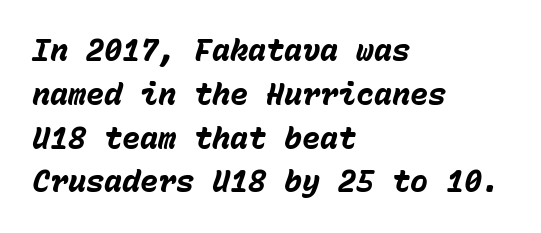
The image shows 30 px heavy type, italic (leaning right), monospaced; set left-aligned, normal line spacing (1.46x), normal letter spacing, not underlined; low stroke contrast and a medium x-height.
